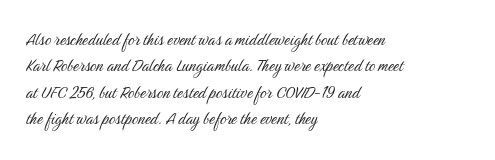
{"bold": "no", "underline": "no", "align": "left", "line_spacing": "normal", "line_spacing_ratio": 1.32, "letter_spacing": "normal", "letter_spacing_em": 0.0, "glyph_px": 20}
